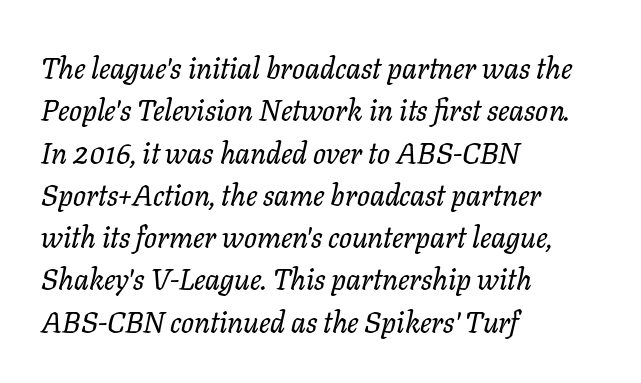
{"serif": "yes", "italic": "yes", "lean": "right", "slant_degrees": 11, "width": "normal", "stroke_contrast": "low", "x_height": "medium", "monospaced": "no", "underline": "no", "align": "left", "line_spacing": "normal", "line_spacing_ratio": 1.41, "letter_spacing": "normal", "letter_spacing_em": 0.0, "glyph_px": 30}
